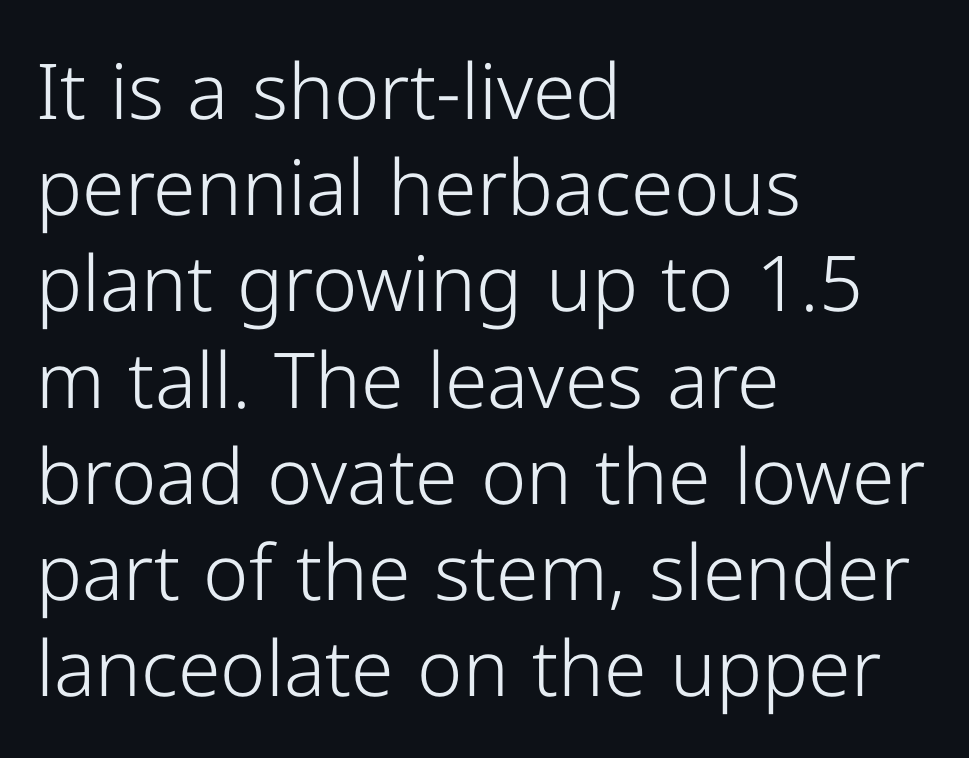
The image shows 77 px light sans-serif type, upright; set left-aligned, normal line spacing (1.25x), normal letter spacing, not underlined; low stroke contrast and a medium x-height.
